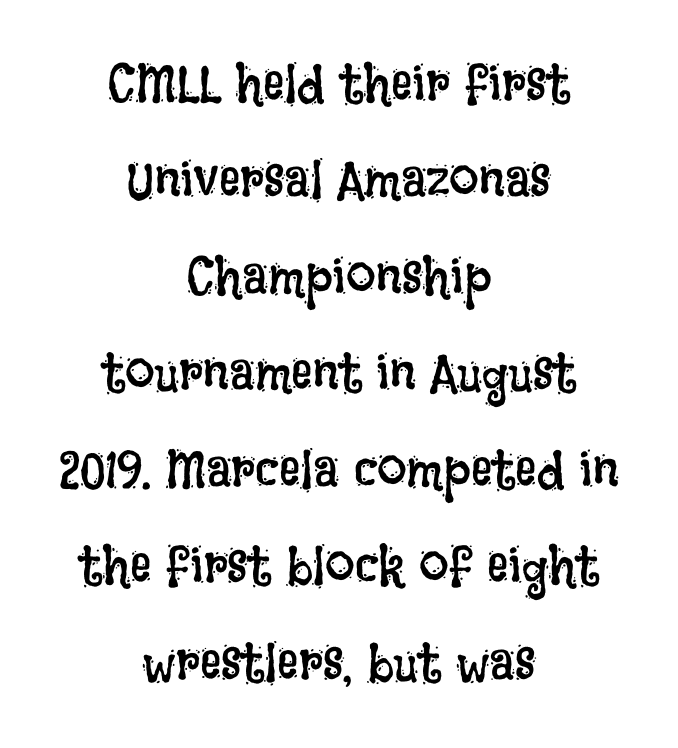
The image shows 53 px regular-weight, condensed type, upright; set centered, line spacing 1.82x, normal letter spacing, not underlined; low stroke contrast and a large x-height.
